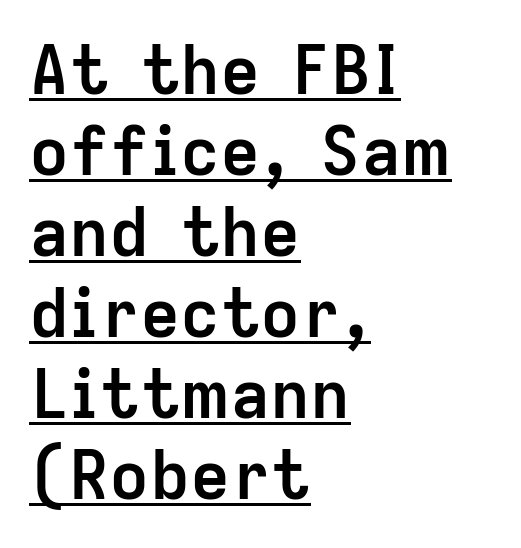
Vertical strokes here are truly vertical. These lines are rendered in a variable-pitch font. This rendering features underlined lettering. Caption: multi-line text, flush left, ragged right. Regarding serifs, this sample does without them.
